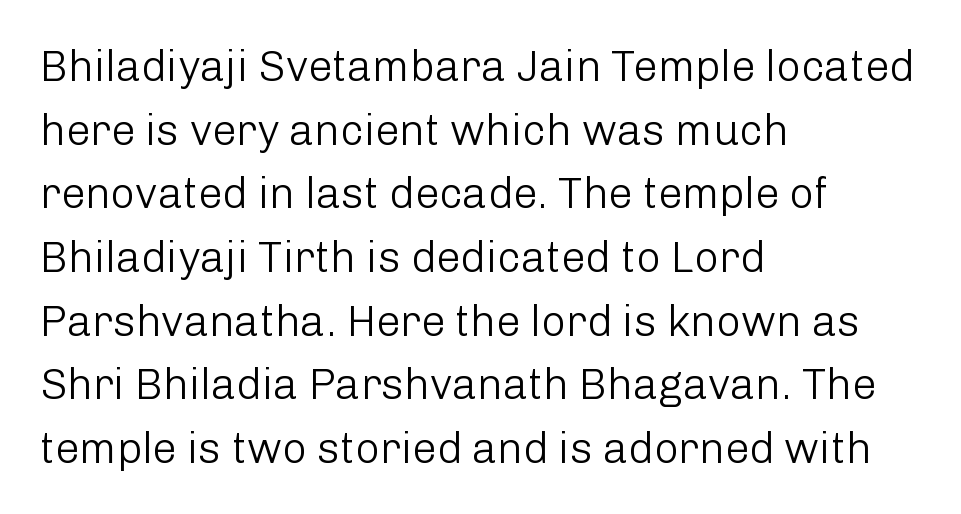
The image shows 43 px light sans-serif type, upright; set left-aligned, normal line spacing (1.48x), normal letter spacing, not underlined; low stroke contrast and a medium x-height.
